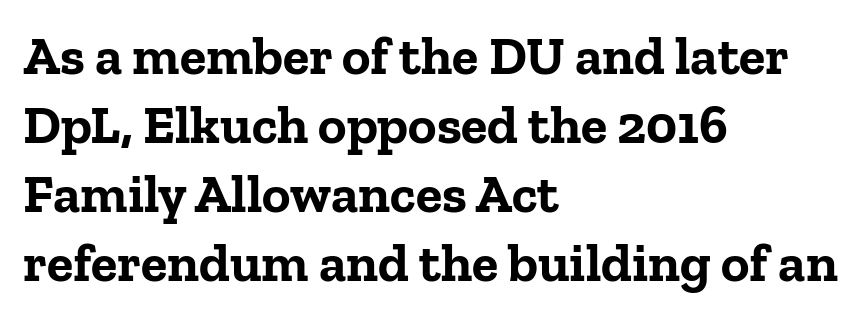
{"serif": "yes", "italic": "no", "bold": "yes", "weight": "bold", "width": "normal", "stroke_contrast": "low", "x_height": "medium", "monospaced": "no", "underline": "no", "align": "left", "line_spacing": "normal", "line_spacing_ratio": 1.28, "letter_spacing": "normal", "letter_spacing_em": 0.0, "glyph_px": 54}
